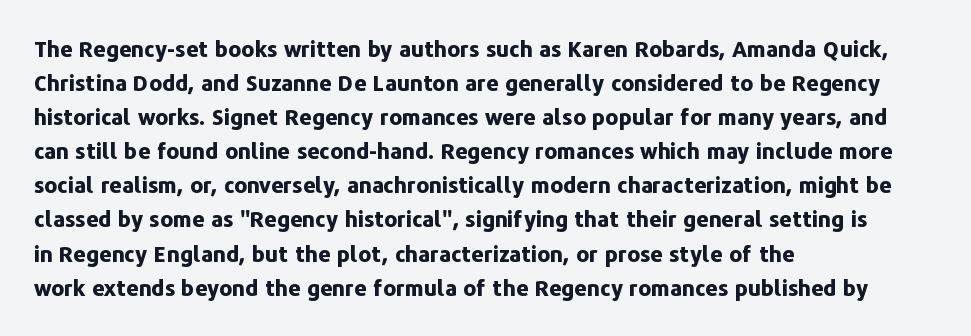
The image shows 22 px bold type, upright; set left-aligned, normal line spacing (1.55x), normal letter spacing, not underlined.
